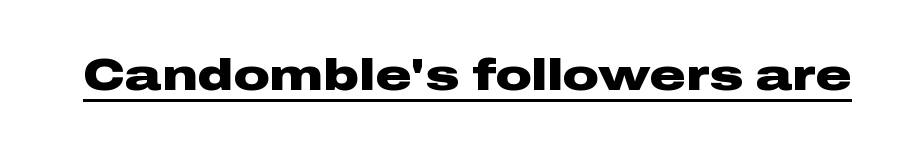
The image shows 45 px heavy, wide sans-serif type, upright; set normal letter spacing, underlined; low stroke contrast and a medium x-height.
